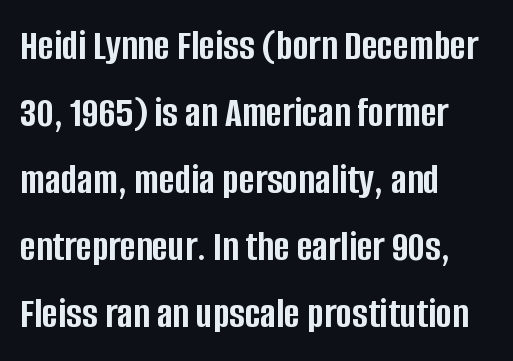
Q: Is the text bold? A: Yes.
Q: Is the text italic (slanted)? A: No, it is upright.
Q: Is the typeface a serif or a sans-serif typeface? A: Sans-serif.
Q: Is the text underlined? A: No.
Q: How is the paragraph aligned? A: Left-aligned.
Q: Is the spacing between letters normal or unusually wide? A: Normal.
Q: Is the spacing between lines tight, normal or loose? A: Normal.
Q: Width (condensed, normal, or wide)? A: Condensed.
Q: Stroke contrast? A: Low.
Q: x-height? A: Large.
Q: Monospaced? A: No.
